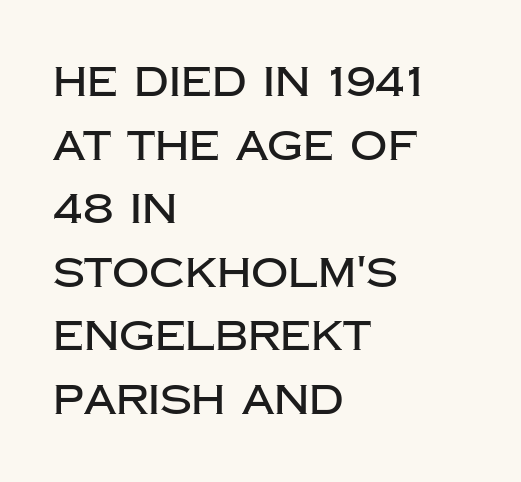
The image shows 41 px sans-serif type, upright; set left-aligned, normal line spacing (1.55x), normal letter spacing, not underlined; low stroke contrast and a large x-height.
